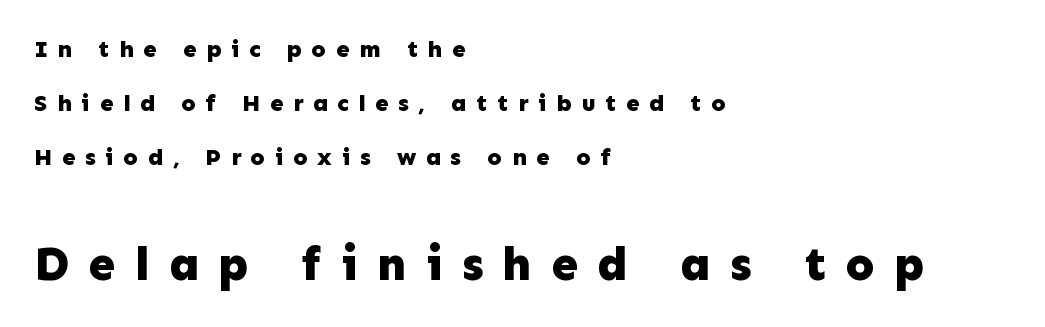
{"serif": "no", "italic": "no", "bold": "yes", "weight": "bold", "width": "normal", "stroke_contrast": "low", "x_height": "medium", "monospaced": "no", "underline": "no", "align": "left", "line_spacing": "loose", "line_spacing_ratio": 2.24, "letter_spacing": "wide", "letter_spacing_em": 0.4, "larger_block": "second", "size_ratio": 2.0, "glyph_px": 48}
